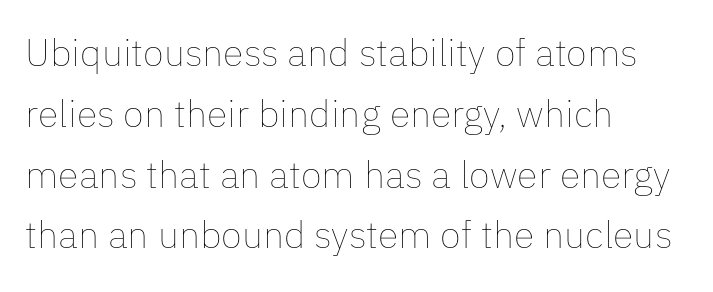
Q: Is the text bold? A: No.
Q: Is the text italic (slanted)? A: No, it is upright.
Q: Is the text underlined? A: No.
Q: How is the paragraph aligned? A: Left-aligned.
Q: Is the spacing between letters normal or unusually wide? A: Normal.
Q: Is the spacing between lines tight, normal or loose? A: Normal.
Q: Width (condensed, normal, or wide)? A: Normal.
Q: Stroke contrast? A: Low.
Q: x-height? A: Medium.
Q: Monospaced? A: No.
